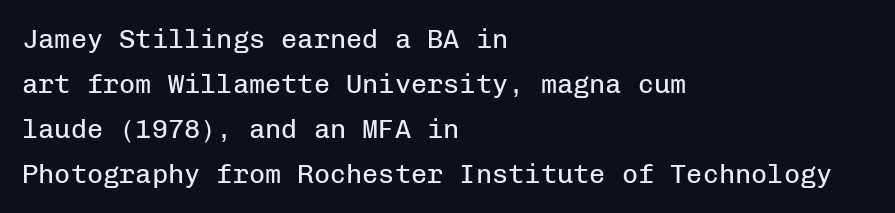
Q: Is the text bold? A: No.
Q: Is the text italic (slanted)? A: No, it is upright.
Q: Is the text underlined? A: No.
Q: How is the paragraph aligned? A: Left-aligned.
Q: Is the spacing between letters normal or unusually wide? A: Normal.
Q: Is the spacing between lines tight, normal or loose? A: Normal.
